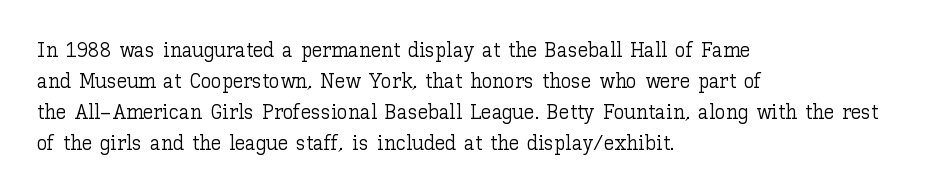
{"italic": "no", "bold": "no", "underline": "no", "align": "left", "line_spacing": "normal", "line_spacing_ratio": 1.48, "letter_spacing": "normal", "letter_spacing_em": 0.0, "glyph_px": 21}
